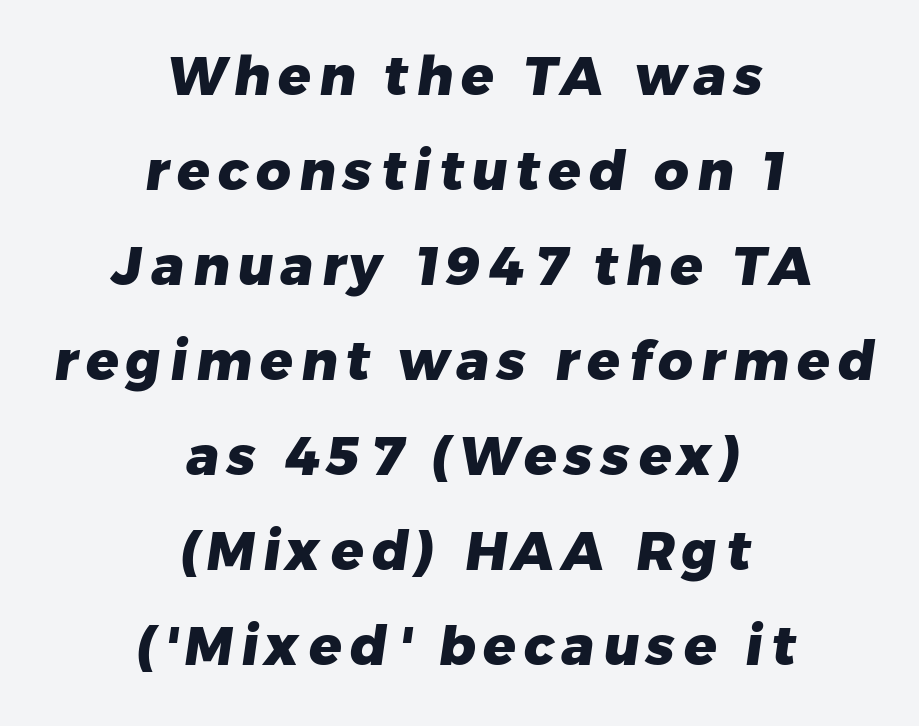
Caption: multi-line text, centered on the measure. The face used here is proportionally spaced, like ordinary book or web type. I'd call this a sans setting — the letters go barefoot. Underlining? Definitely not there. Notice how thick the strokes are: this is what a full bold looks like.
